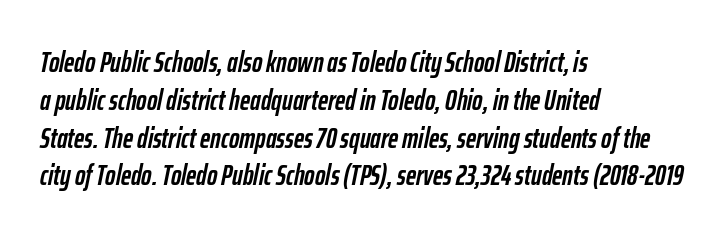
Notice how the stems are inclined rather than vertical — that's the hallmark of italics. The rows are spaced the way most documents space them. Does extra space separate the letters? No, they use regular spacing. Summary of weight: heavy, a full bold.
